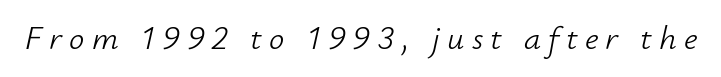
The image shows 34 px light type, italic (leaning right); set unusually wide letter spacing (+0.21 em), not underlined; low stroke contrast and a small x-height.
